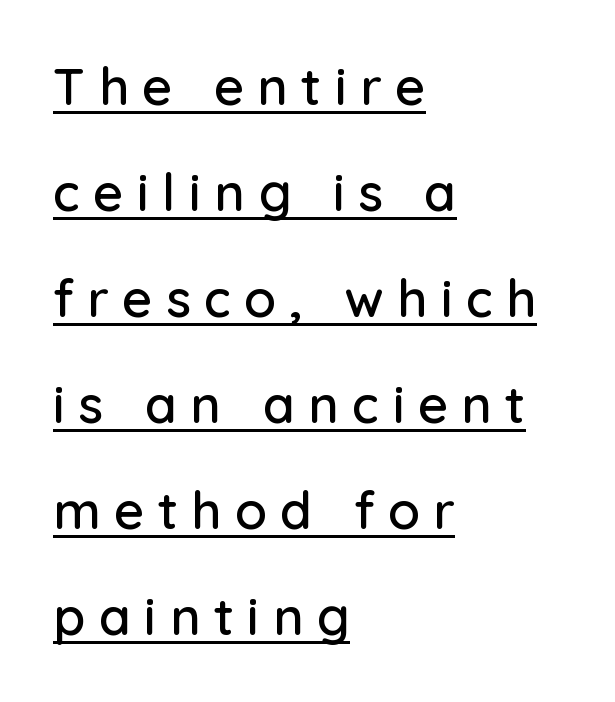
The image shows 52 px sans-serif type, upright; set left-aligned, loose line spacing (2.04x), unusually wide letter spacing (+0.26 em), underlined; low stroke contrast and a medium x-height.
